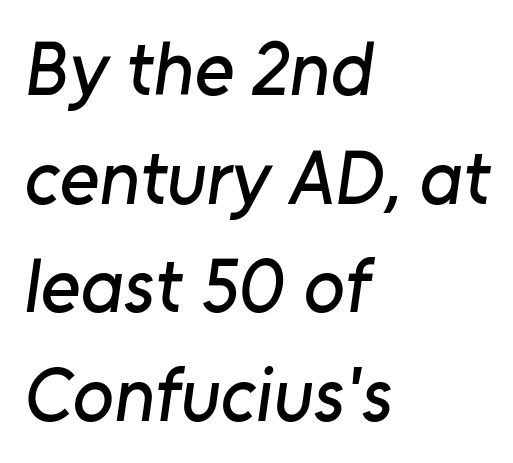
The strip under each line holds only bare page. Type style note: lacks serifs. Think of a printed novel: that variable character pitch is what you see here. These lines keep a tight, regular rhythm from letter to letter. Reading down the column, the eye jumps a familiar distance to each next line.
